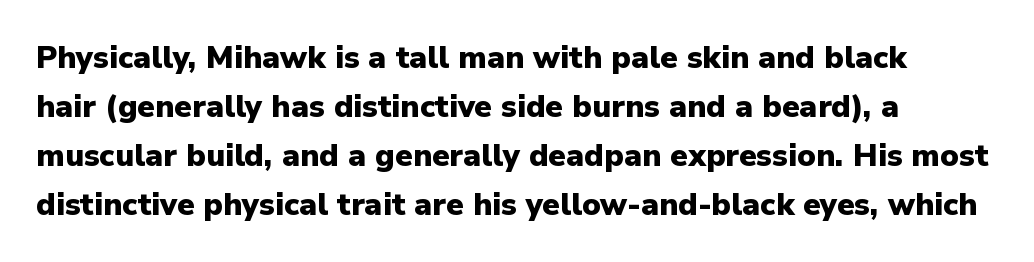
{"serif": "no", "italic": "no", "bold": "yes", "weight": "heavy", "width": "normal", "stroke_contrast": "low", "x_height": "medium", "monospaced": "no", "underline": "no", "align": "left", "line_spacing": "normal", "line_spacing_ratio": 1.58, "letter_spacing": "normal", "letter_spacing_em": 0.0, "glyph_px": 31}
